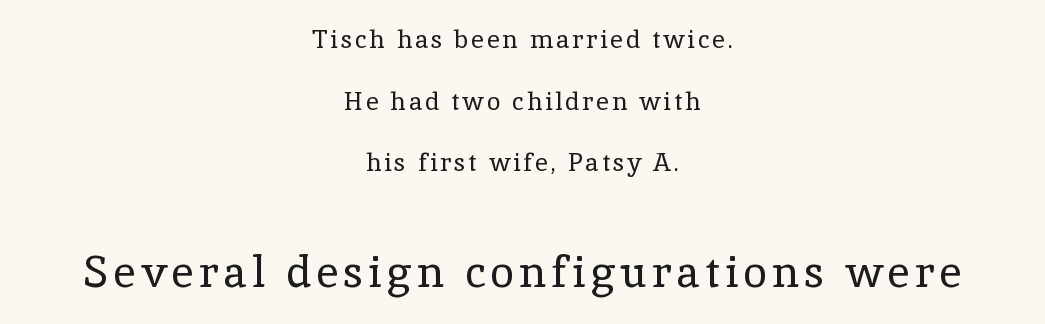
Q: Is the text bold? A: No.
Q: Is the text italic (slanted)? A: No, it is upright.
Q: Is the typeface a serif or a sans-serif typeface? A: Serif.
Q: Is the text underlined? A: No.
Q: How is the paragraph aligned? A: Centered.
Q: Is the spacing between lines tight, normal or loose? A: Loose.
Q: Which block of text is set in a larger size, the first (top) or the second (bottom)? A: The second (bottom) one.
Q: Width (condensed, normal, or wide)? A: Normal.
Q: x-height? A: Medium.
Q: Monospaced? A: No.
